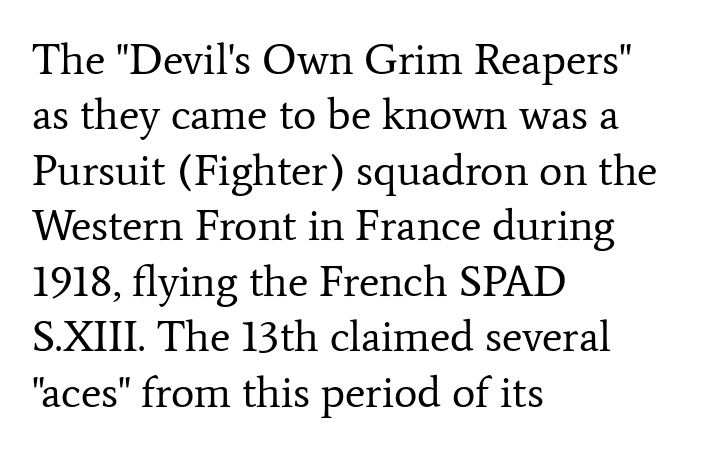
{"serif": "yes", "italic": "no", "bold": "no", "weight": "regular", "width": "normal", "stroke_contrast": "low", "x_height": "medium", "monospaced": "no", "underline": "no", "align": "left", "line_spacing": "normal", "line_spacing_ratio": 1.26, "letter_spacing": "normal", "letter_spacing_em": 0.0, "glyph_px": 44}
